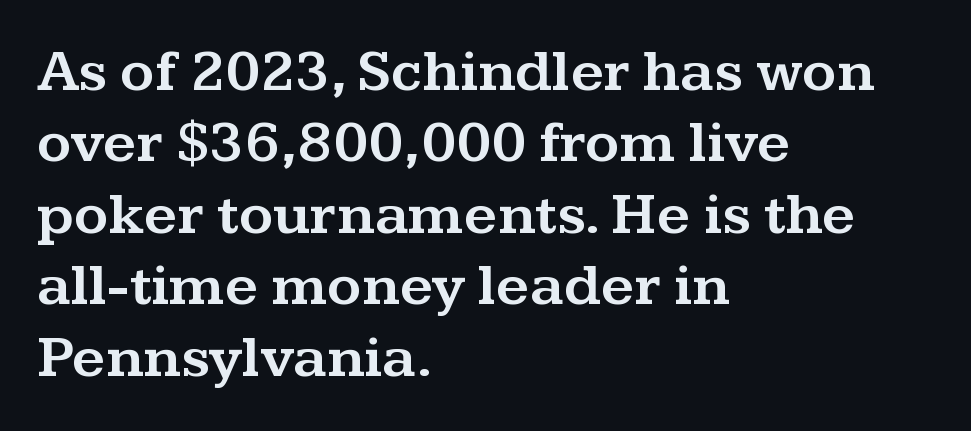
Here the designer chose a conventional face with non-uniform glyph widths. Are there feet on the stems? There are — it's a serif. The setting favours the left margin, as ordinary paragraphs usually do. Does the lettering tilt? It doesn't — this is upright. The string is rendered with underlining switched off.
